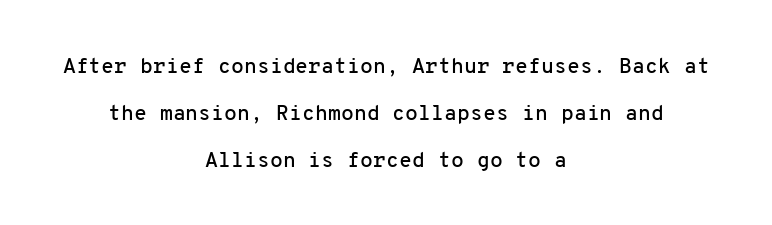
Q: Is the text italic (slanted)? A: No, it is upright.
Q: Is the text underlined? A: No.
Q: How is the paragraph aligned? A: Centered.
Q: Is the spacing between letters normal or unusually wide? A: Normal.
Q: Is the spacing between lines tight, normal or loose? A: Loose.
